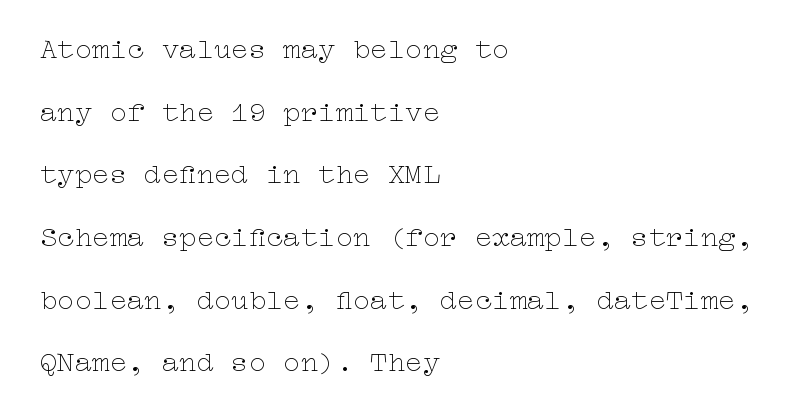
{"italic": "no", "bold": "no", "weight": "thin", "width": "wide", "stroke_contrast": "low", "x_height": "medium", "underline": "no", "align": "left", "line_spacing": "loose", "line_spacing_ratio": 2.16, "letter_spacing": "normal", "letter_spacing_em": 0.0, "glyph_px": 29}
